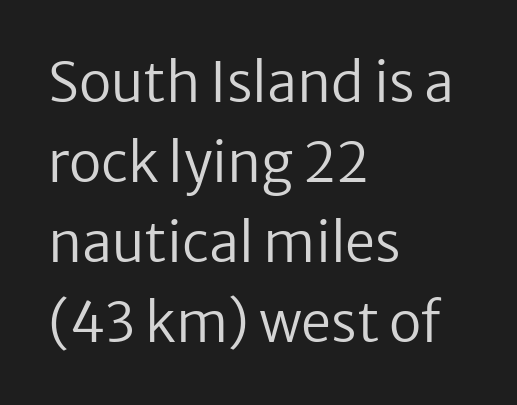
{"serif": "no", "italic": "no", "bold": "no", "weight": "regular", "width": "normal", "stroke_contrast": "low", "x_height": "medium", "monospaced": "no", "underline": "no", "align": "left", "line_spacing": "normal", "line_spacing_ratio": 1.48, "letter_spacing": "normal", "letter_spacing_em": 0.0, "glyph_px": 54}
